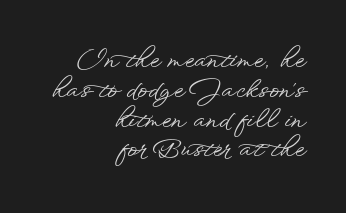
{"underline": "no", "align": "right", "line_spacing_ratio": 1.24, "letter_spacing": "normal", "letter_spacing_em": 0.0, "glyph_px": 24}
